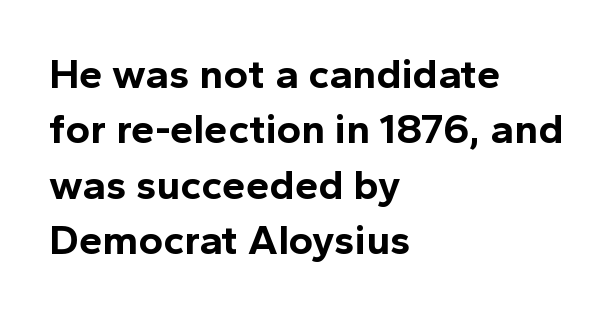
The image shows 42 px bold sans-serif type, upright; set left-aligned, normal line spacing (1.32x), normal letter spacing, not underlined; a medium x-height.
